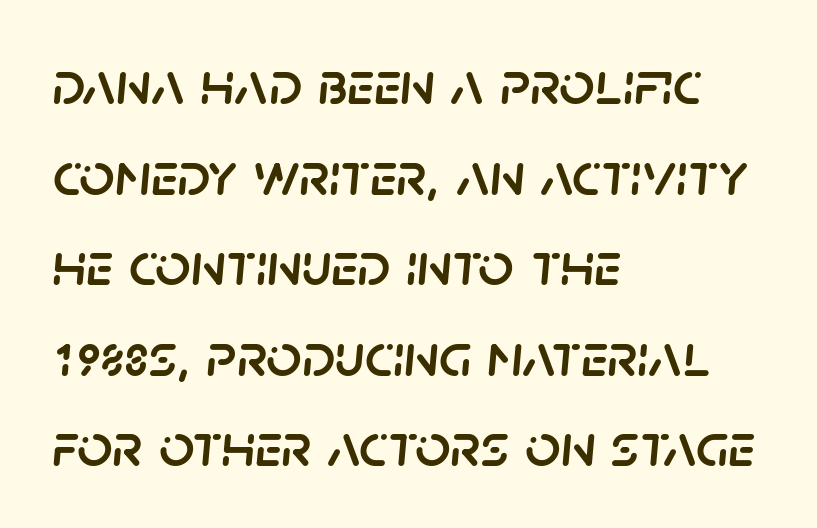
These lines keep a tight, regular rhythm from letter to letter. A normal amount of white space separates one row of letters from the next. Glance below the letters and you will spot only blank space. Is this a fixed-width face? No — the glyphs have proportional, varying widths.
